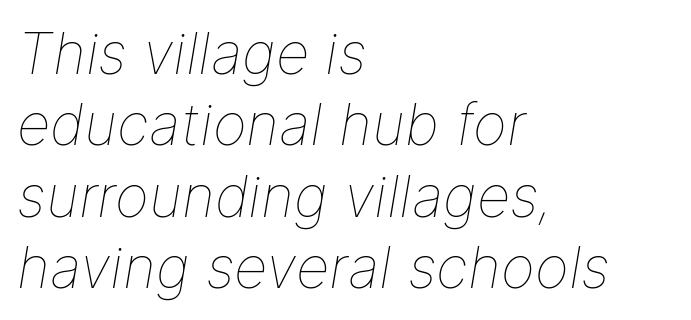
Notice how the stems are inclined rather than vertical — that's the hallmark of italics. The text block is weighted toward the left margin, trailing off unevenly rightward. The zone under the glyphs is completely vacant. The line texture is even and compact thanks to regular tracking.
